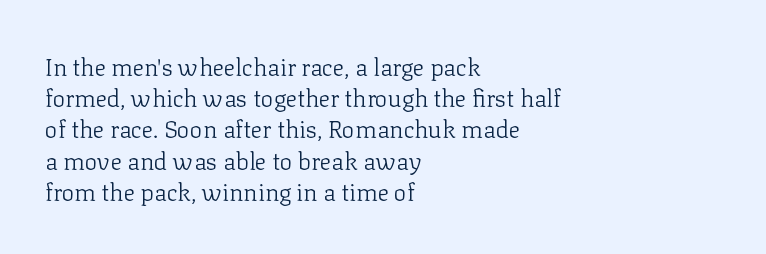
The image shows 24 px text type, upright; set left-aligned, normal line spacing (1.3x), normal letter spacing, not underlined.
